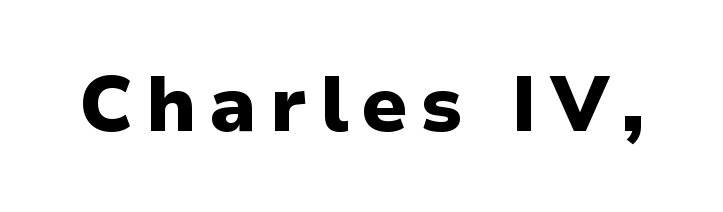
Q: Is the text bold? A: Yes.
Q: Is the text italic (slanted)? A: No, it is upright.
Q: Is the typeface a serif or a sans-serif typeface? A: Sans-serif.
Q: Is the text underlined? A: No.
Q: Width (condensed, normal, or wide)? A: Normal.
Q: Stroke contrast? A: Low.
Q: x-height? A: Medium.
Q: Monospaced? A: No.
